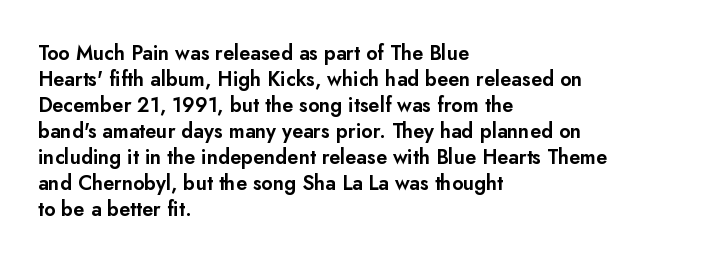
Q: Is the text italic (slanted)? A: No, it is upright.
Q: Is the text underlined? A: No.
Q: How is the paragraph aligned? A: Left-aligned.
Q: Is the spacing between letters normal or unusually wide? A: Normal.
Q: Is the spacing between lines tight, normal or loose? A: Normal.
